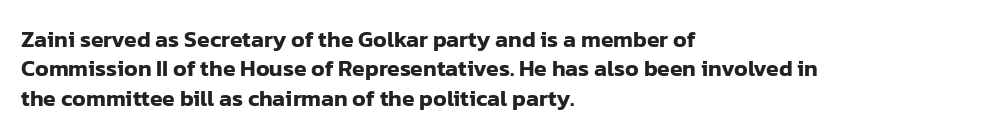
Q: Is the text italic (slanted)? A: No, it is upright.
Q: Is the text underlined? A: No.
Q: How is the paragraph aligned? A: Left-aligned.
Q: Is the spacing between letters normal or unusually wide? A: Normal.
Q: Is the spacing between lines tight, normal or loose? A: Normal.
